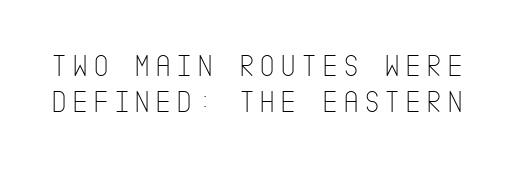
The image shows 31 px thin, condensed sans-serif type, upright; set tight line spacing (1.15x), not underlined; low stroke contrast and a large x-height.
